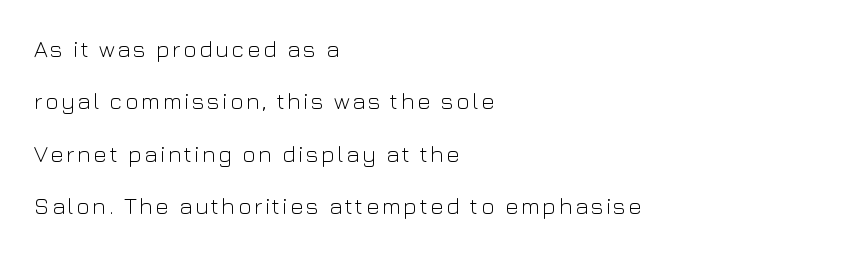
Q: Is the text bold? A: No.
Q: Is the text italic (slanted)? A: No, it is upright.
Q: Is the text underlined? A: No.
Q: How is the paragraph aligned? A: Left-aligned.
Q: Is the spacing between lines tight, normal or loose? A: Loose.
